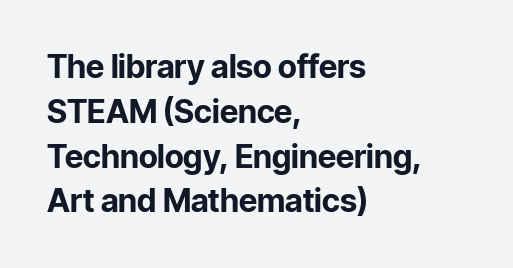
Q: Is the text bold? A: Yes.
Q: Is the text italic (slanted)? A: No, it is upright.
Q: Is the typeface a serif or a sans-serif typeface? A: Sans-serif.
Q: Is the text underlined? A: No.
Q: How is the paragraph aligned? A: Left-aligned.
Q: Is the spacing between letters normal or unusually wide? A: Normal.
Q: Is the spacing between lines tight, normal or loose? A: Normal.
Q: Width (condensed, normal, or wide)? A: Normal.
Q: Stroke contrast? A: Low.
Q: x-height? A: Medium.
Q: Monospaced? A: No.
